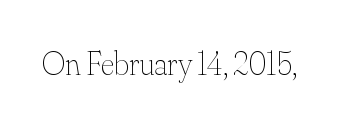
The image shows 33 px thin type, upright; set normal letter spacing, not underlined; medium stroke contrast and a small x-height.
